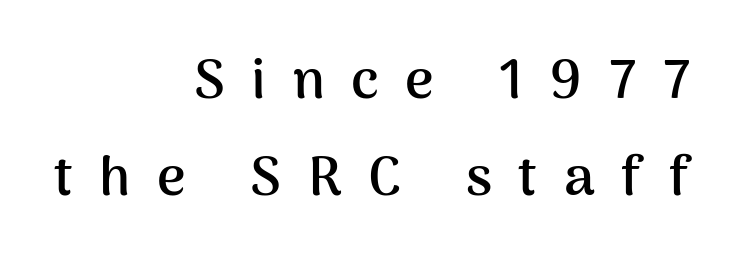
The image shows 55 px semibold sans-serif type, upright; set right-aligned, line spacing 1.77x, unusually wide letter spacing (+0.48 em), not underlined; medium stroke contrast and a medium x-height.
